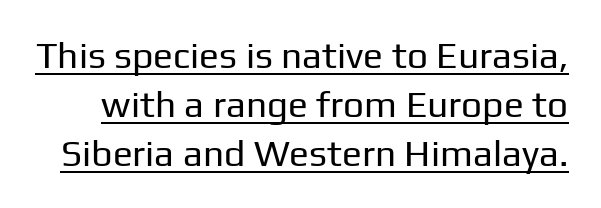
{"serif": "no", "italic": "no", "bold": "no", "weight": "regular", "width": "normal", "stroke_contrast": "low", "x_height": "medium", "monospaced": "no", "underline": "yes", "line_spacing": "normal", "line_spacing_ratio": 1.32, "letter_spacing": "normal", "letter_spacing_em": 0.0, "glyph_px": 37}
